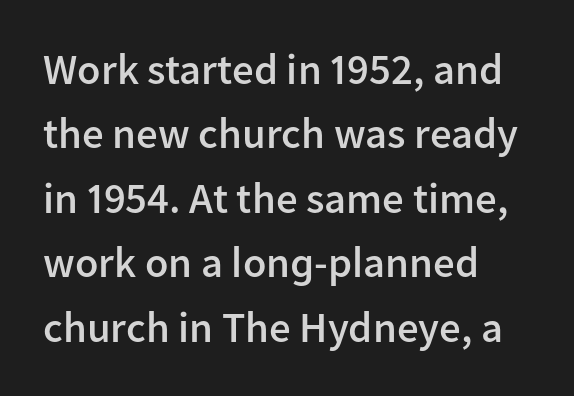
Q: Is the text bold? A: Semi-bold.
Q: Is the text italic (slanted)? A: No, it is upright.
Q: Is the typeface a serif or a sans-serif typeface? A: Sans-serif.
Q: Is the text underlined? A: No.
Q: How is the paragraph aligned? A: Left-aligned.
Q: Is the spacing between letters normal or unusually wide? A: Normal.
Q: Is the spacing between lines tight, normal or loose? A: Normal.
Q: Width (condensed, normal, or wide)? A: Normal.
Q: Stroke contrast? A: Low.
Q: x-height? A: Medium.
Q: Monospaced? A: No.
